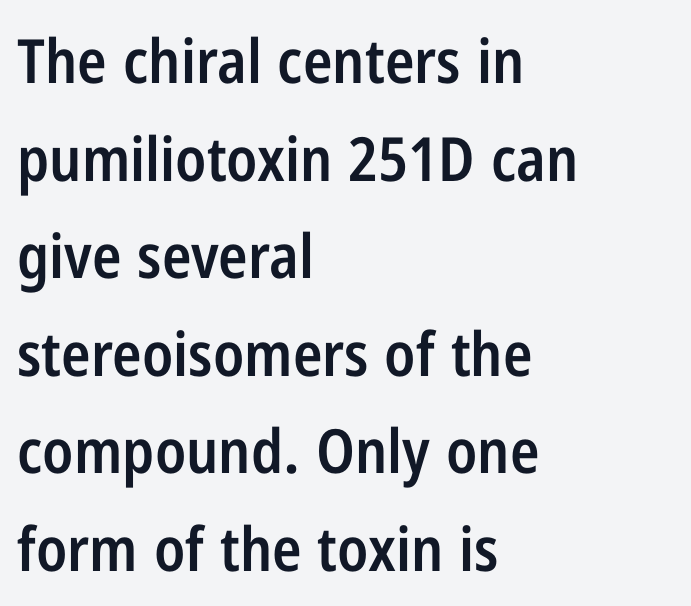
Q: Is the text bold? A: Semi-bold.
Q: Is the text italic (slanted)? A: No, it is upright.
Q: Is the typeface a serif or a sans-serif typeface? A: Sans-serif.
Q: Is the text underlined? A: No.
Q: How is the paragraph aligned? A: Left-aligned.
Q: Is the spacing between letters normal or unusually wide? A: Normal.
Q: Is the spacing between lines tight, normal or loose? A: Normal.
Q: Width (condensed, normal, or wide)? A: Condensed.
Q: Stroke contrast? A: Low.
Q: x-height? A: Medium.
Q: Monospaced? A: No.
